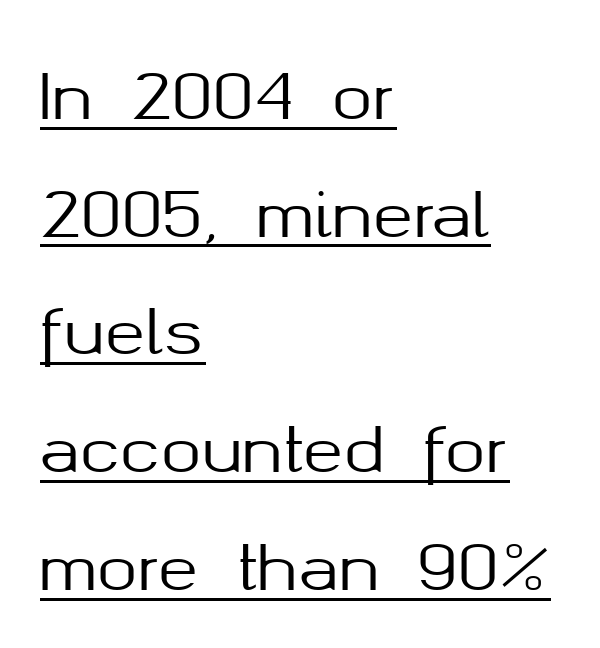
{"serif": "no", "italic": "no", "width": "normal", "stroke_contrast": "medium", "x_height": "medium", "monospaced": "no", "underline": "yes", "align": "left", "line_spacing": "loose", "line_spacing_ratio": 1.93, "letter_spacing": "normal", "letter_spacing_em": 0.0, "glyph_px": 61}
